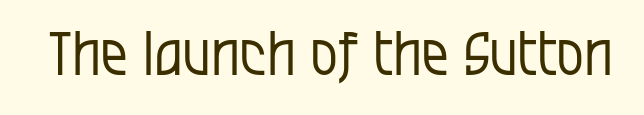
{"serif": "no", "italic": "no", "bold": "no", "weight": "regular", "width": "condensed", "stroke_contrast": "low", "x_height": "large", "monospaced": "no", "underline": "no", "letter_spacing": "normal", "letter_spacing_em": 0.0, "glyph_px": 60}
